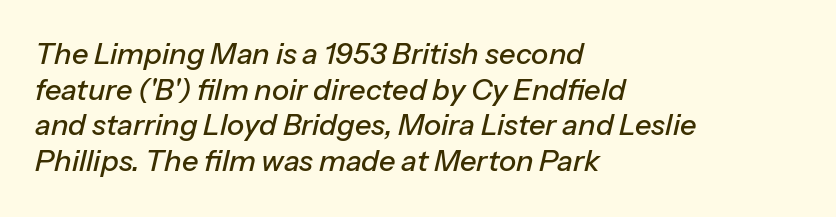
The image shows 29 px text type, italic (leaning right); set left-aligned, line spacing 1.23x, normal letter spacing, not underlined; low stroke contrast and a medium x-height.
